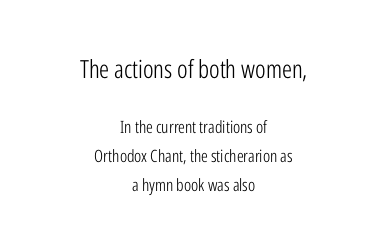
{"italic": "no", "bold": "no", "underline": "no", "align": "center", "line_spacing_ratio": 1.72, "letter_spacing": "normal", "letter_spacing_em": 0.0, "larger_block": "first", "size_ratio": 1.47, "glyph_px": 25}
